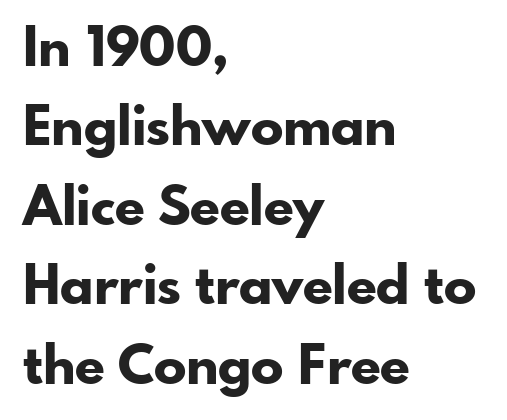
All the whitespace from short lines collects on the right. On the weight axis this lands at bold, roughly 700. Every stem runs plumb, perpendicular to the baseline. A sans-serif font was chosen for this passage.
